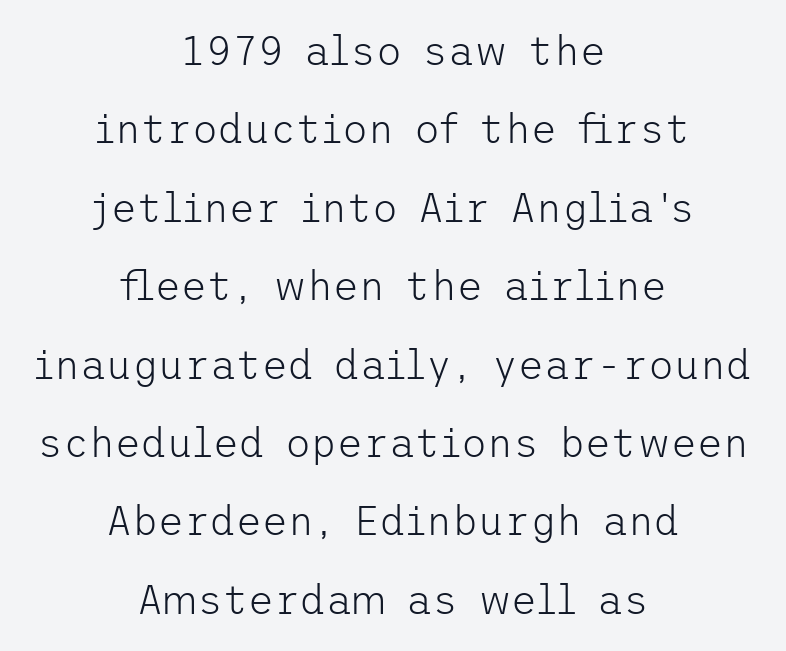
{"serif": "no", "italic": "no", "bold": "no", "weight": "light", "width": "normal", "stroke_contrast": "low", "x_height": "medium", "underline": "no", "align": "center", "line_spacing": "loose", "line_spacing_ratio": 1.96, "letter_spacing": "normal", "letter_spacing_em": 0.0, "glyph_px": 40}
